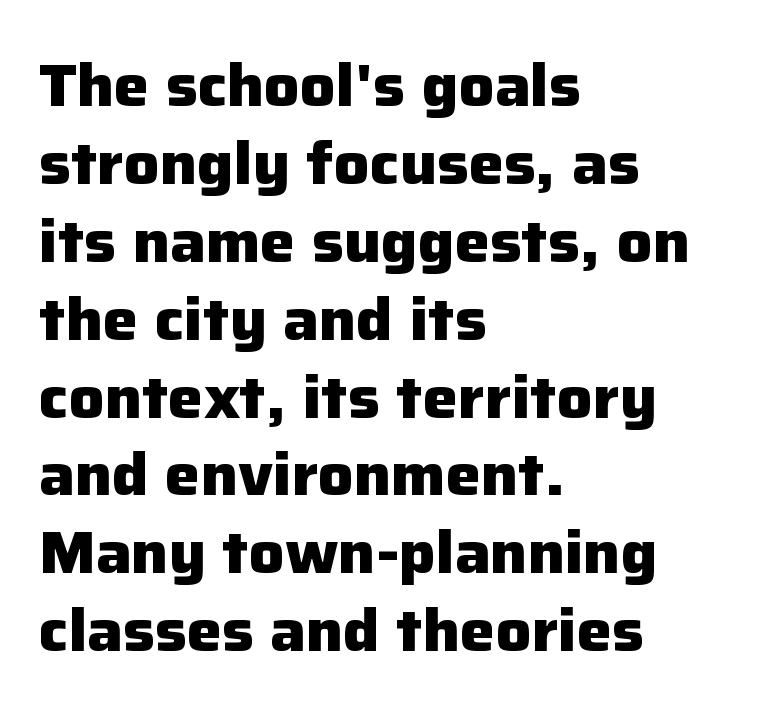
{"serif": "no", "italic": "no", "bold": "yes", "weight": "heavy", "width": "normal", "stroke_contrast": "low", "x_height": "medium", "monospaced": "no", "underline": "no", "align": "left", "line_spacing": "normal", "line_spacing_ratio": 1.32, "letter_spacing": "normal", "letter_spacing_em": 0.0, "glyph_px": 59}
